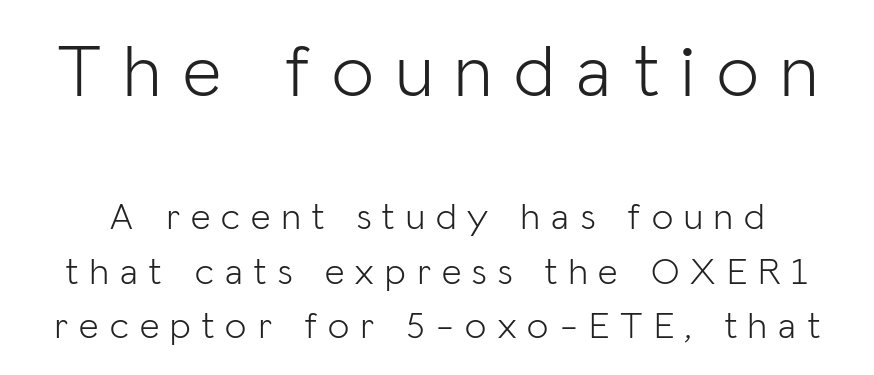
{"serif": "no", "italic": "no", "bold": "no", "weight": "light", "width": "normal", "stroke_contrast": "low", "x_height": "medium", "monospaced": "no", "underline": "no", "line_spacing": "normal", "line_spacing_ratio": 1.43, "letter_spacing": "wide", "letter_spacing_em": 0.3, "larger_block": "first", "size_ratio": 1.97, "glyph_px": 75}
